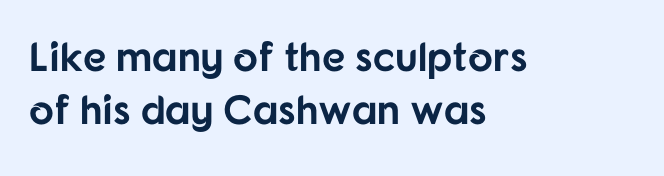
{"serif": "no", "italic": "no", "bold": "yes", "weight": "bold", "width": "normal", "stroke_contrast": "low", "x_height": "medium", "monospaced": "no", "underline": "no", "align": "left", "line_spacing": "normal", "line_spacing_ratio": 1.29, "letter_spacing": "normal", "letter_spacing_em": 0.0, "glyph_px": 41}
